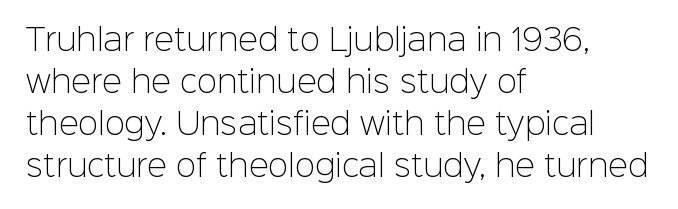
The image shows 30 px light sans-serif type, upright; set left-aligned, normal line spacing (1.4x), normal letter spacing, not underlined; low stroke contrast and a medium x-height.
